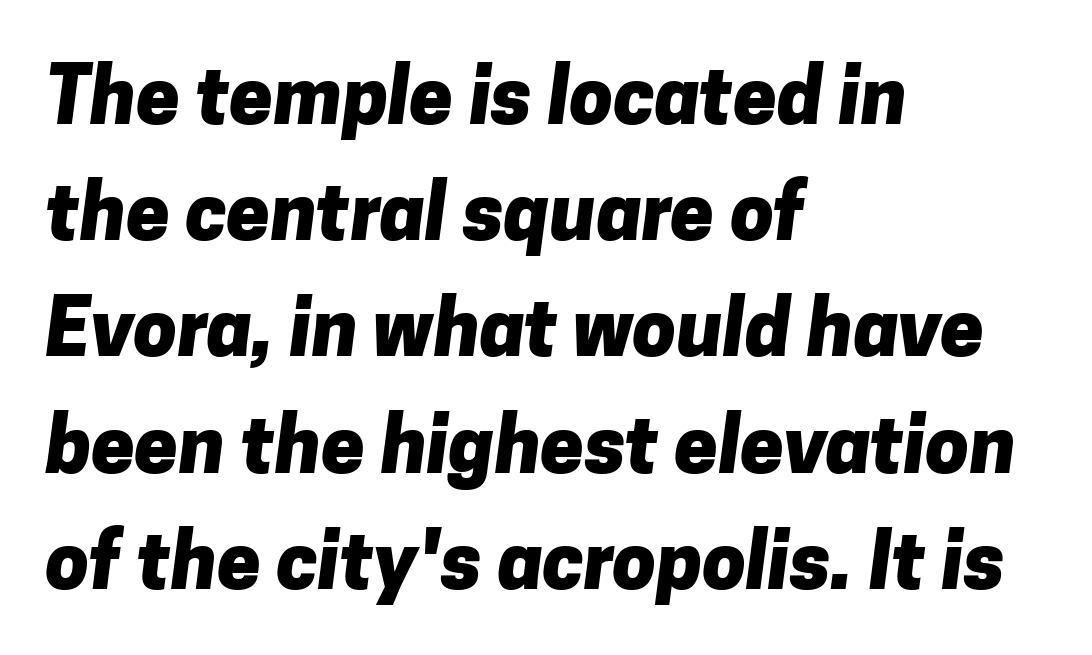
Grotesque or geometric, the face here clearly has no serifs. There is no visible air inserted between adjacent glyphs. The face used here is proportionally spaced, like ordinary book or web type. The vertical gap from one line to the next is medium.
